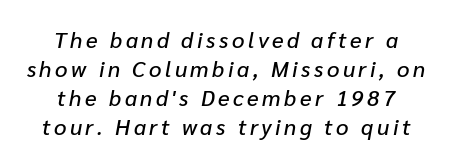
The image shows 22 px text type, italic (leaning right); set normal line spacing (1.32x), not underlined.
